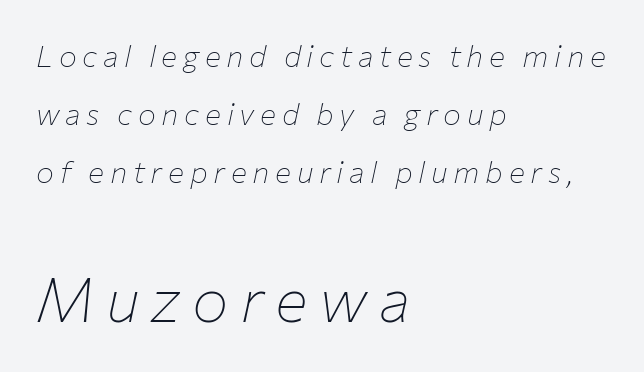
{"italic": "yes", "lean": "right", "slant_degrees": 12, "bold": "no", "weight": "thin", "width": "normal", "stroke_contrast": "low", "x_height": "medium", "monospaced": "no", "underline": "no", "align": "left", "line_spacing": "loose", "line_spacing_ratio": 1.94, "larger_block": "second", "size_ratio": 2.03, "glyph_px": 61}
